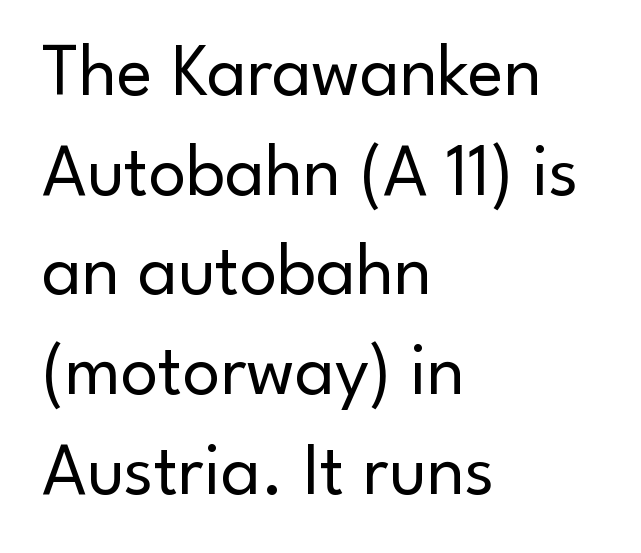
The image shows 75 px regular-weight sans-serif type, upright; set left-aligned, normal line spacing (1.33x), normal letter spacing, not underlined; low stroke contrast and a small x-height.
